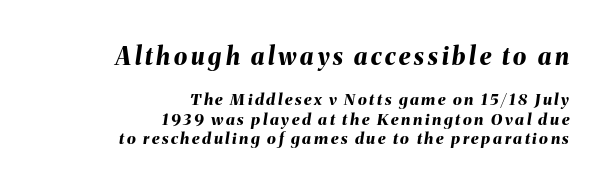
The image shows 24 px bold type, italic (leaning right); set right-aligned, line spacing 1.21x, not underlined; the first (top) block is 1.5x larger.
